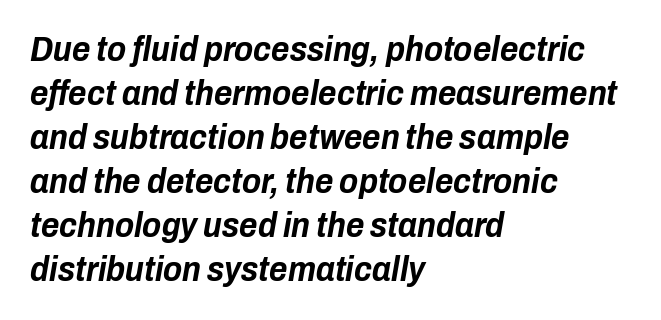
{"italic": "yes", "lean": "right", "slant_degrees": 10, "bold": "yes", "weight": "bold", "width": "condensed", "stroke_contrast": "low", "x_height": "medium", "monospaced": "no", "underline": "no", "align": "left", "line_spacing": "normal", "line_spacing_ratio": 1.26, "letter_spacing": "normal", "letter_spacing_em": 0.0, "glyph_px": 35}
